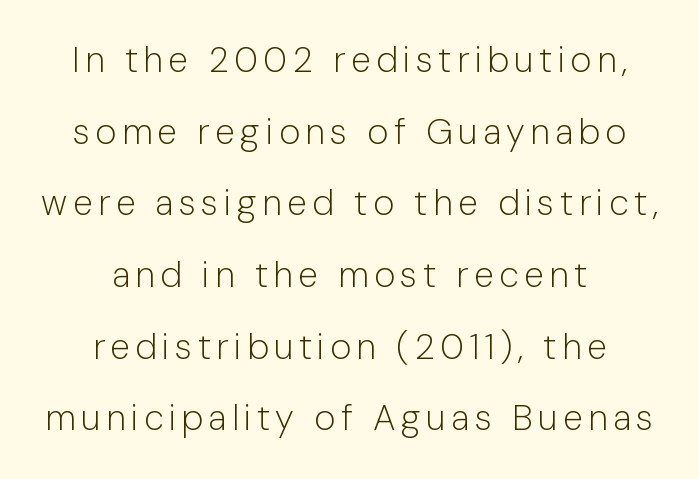
The image shows 36 px light sans-serif type, upright; set centered, loose line spacing (1.99x), not underlined; low stroke contrast and a medium x-height.
